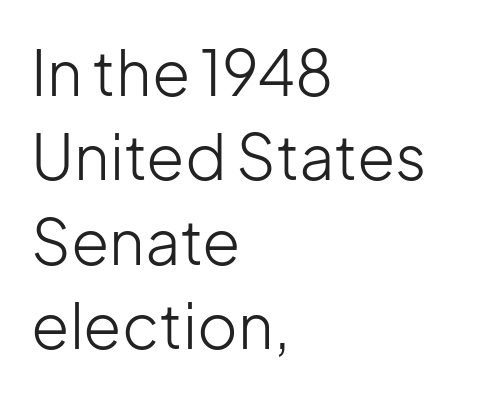
The image shows 62 px light sans-serif type, upright; set left-aligned, normal line spacing (1.36x), normal letter spacing, not underlined; low stroke contrast and a medium x-height.
